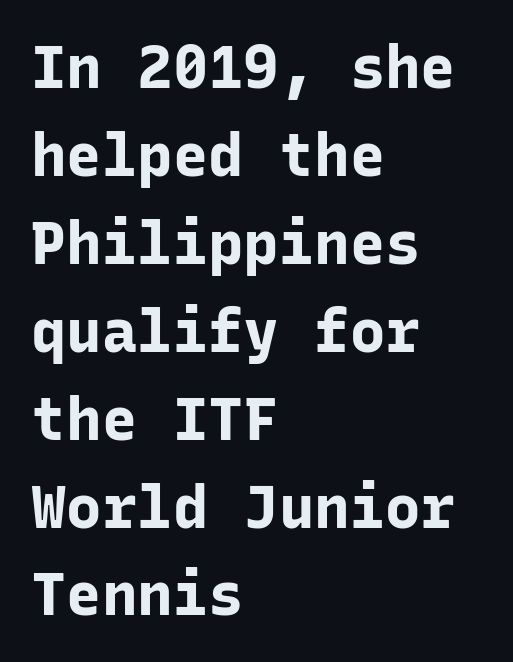
The image shows 59 px bold sans-serif type, upright, monospaced; set left-aligned, normal line spacing (1.49x), normal letter spacing, not underlined; low stroke contrast and a medium x-height.
